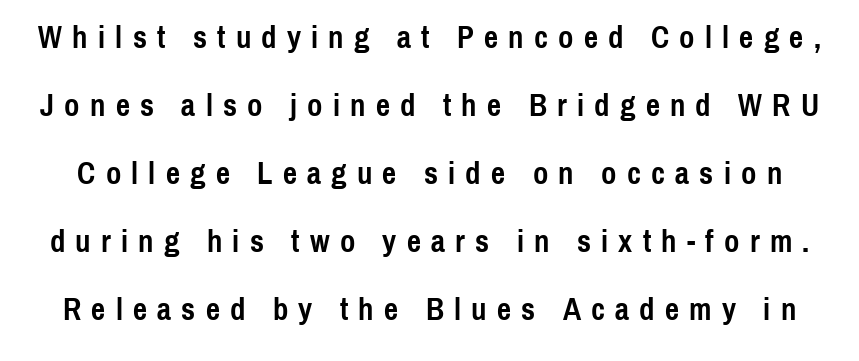
The image shows 31 px semibold, condensed sans-serif type, upright; set loose line spacing (2.19x), unusually wide letter spacing (+0.33 em), not underlined; a medium x-height.
